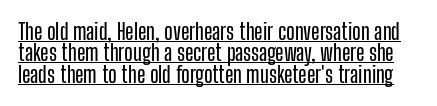
Spacing between characters is what you'd get straight out of the box. This sample uses an upright cut, with every glyph sitting square on the baseline. Honestly, the rows look squashed on top of each other. Looks like someone drew a line under every word here.
